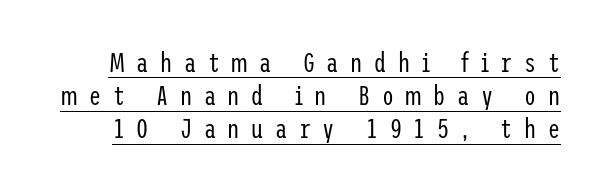
Q: Is the text bold? A: No.
Q: Is the text italic (slanted)? A: No, it is upright.
Q: Is the text underlined? A: Yes.
Q: Is the spacing between letters normal or unusually wide? A: Unusually wide.
